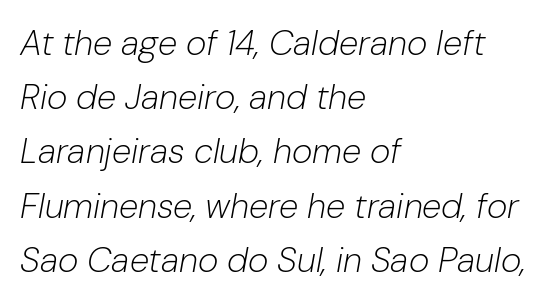
{"italic": "yes", "lean": "right", "slant_degrees": 10, "bold": "no", "weight": "light", "width": "normal", "stroke_contrast": "low", "x_height": "medium", "monospaced": "no", "underline": "no", "align": "left", "line_spacing": "normal", "line_spacing_ratio": 1.55, "letter_spacing": "normal", "letter_spacing_em": 0.0, "glyph_px": 35}
